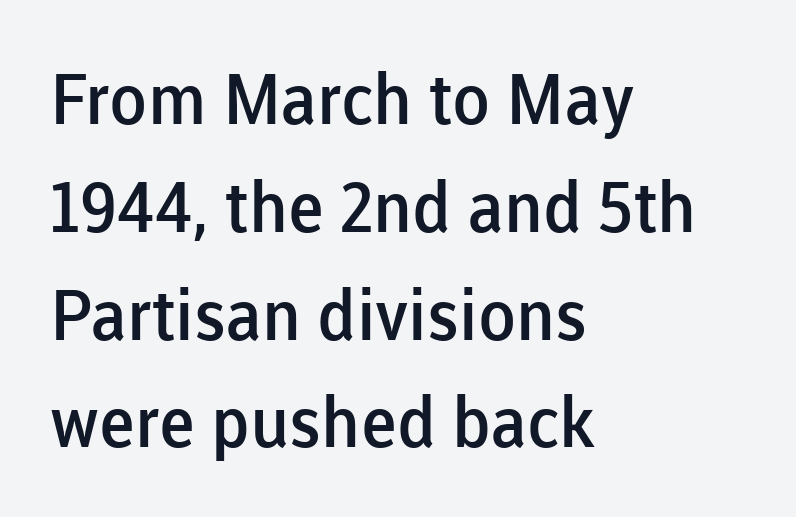
Serif or sans? Sans — the stroke terminals are bare. Stroke thickness is moderately raised; the sample reads as semibold. If you drew a line through each stem, it would be perfectly vertical. Descenders are the only things crossing below the line.
